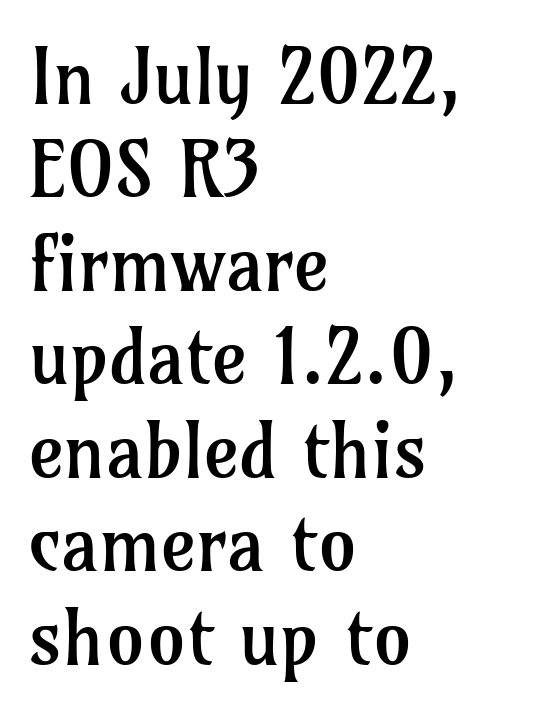
Q: Is the text bold? A: No.
Q: Is the text italic (slanted)? A: No, it is upright.
Q: Is the typeface a serif or a sans-serif typeface? A: Serif.
Q: Is the text underlined? A: No.
Q: How is the paragraph aligned? A: Left-aligned.
Q: Is the spacing between letters normal or unusually wide? A: Normal.
Q: Width (condensed, normal, or wide)? A: Normal.
Q: Stroke contrast? A: Low.
Q: x-height? A: Medium.
Q: Monospaced? A: No.
